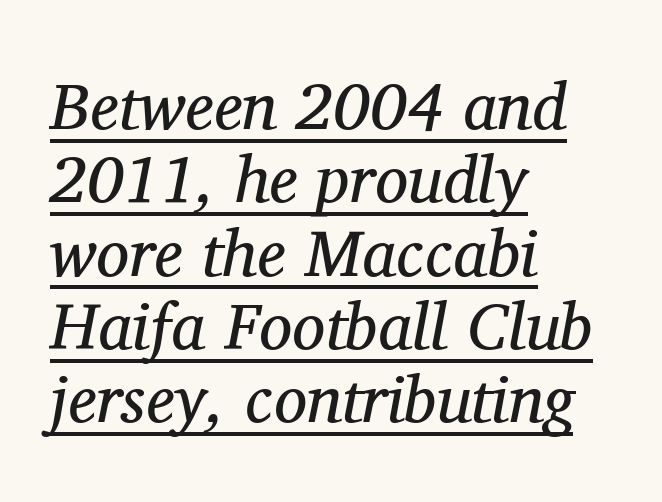
{"serif": "yes", "italic": "yes", "lean": "right", "slant_degrees": 11, "bold": "no", "weight": "regular", "width": "normal", "stroke_contrast": "medium", "x_height": "medium", "monospaced": "no", "underline": "yes", "align": "left", "line_spacing": "tight", "line_spacing_ratio": 1.11, "letter_spacing": "normal", "letter_spacing_em": 0.0, "glyph_px": 66}
